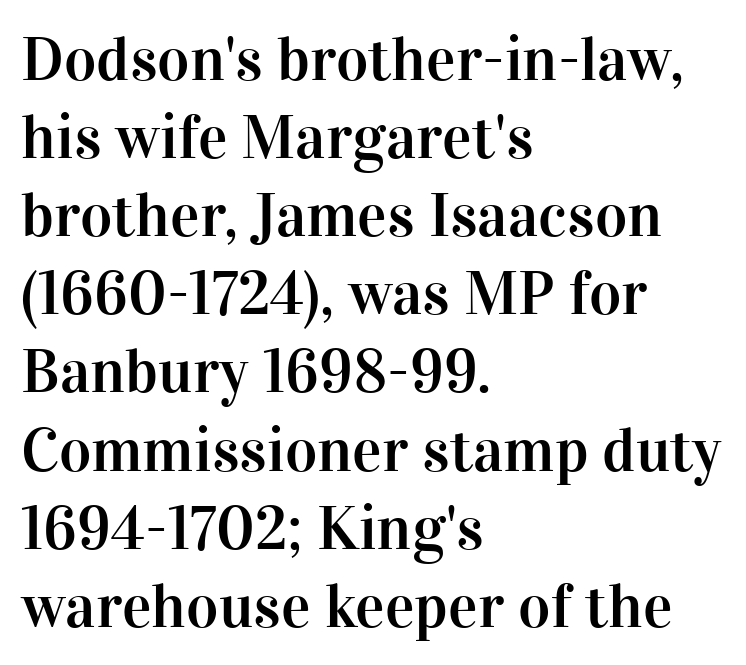
The image shows 62 px serif type, upright; set left-aligned, normal line spacing (1.26x), normal letter spacing, not underlined; high stroke contrast and a medium x-height.
